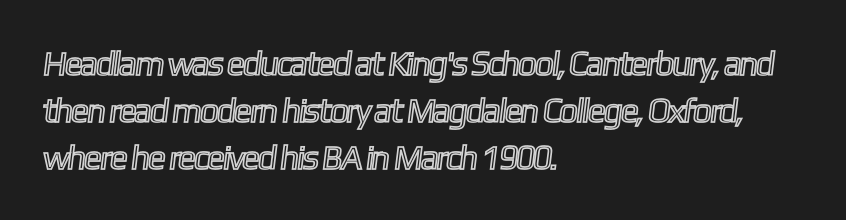
Each word holds together tightly as a unit, with standard inter-letter gaps. Anything drawn beneath the words? Only blank space. A classic flush-left, rag-right setting is used for this passage. Character widths vary here, with narrow letters taking less room than wide ones. The rows are spaced the way most documents space them.
